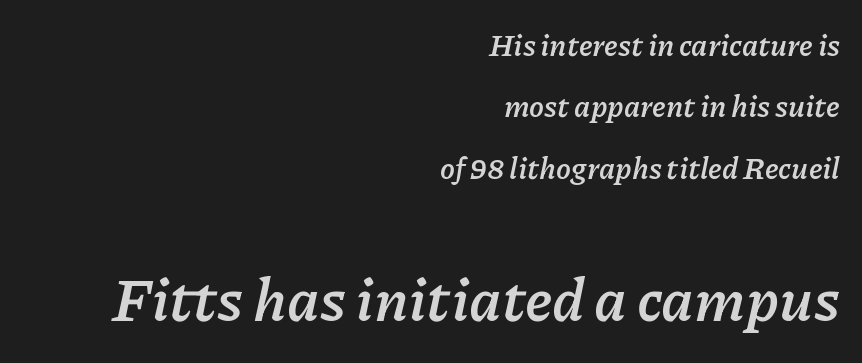
Q: Is the text bold? A: Yes.
Q: Is the text italic (slanted)? A: Yes, it leans right by about 11 degrees.
Q: Is the text underlined? A: No.
Q: How is the paragraph aligned? A: Right-aligned.
Q: Is the spacing between letters normal or unusually wide? A: Normal.
Q: Is the spacing between lines tight, normal or loose? A: Loose.
Q: Which block of text is set in a larger size, the first (top) or the second (bottom)? A: The second (bottom) one.
Q: Width (condensed, normal, or wide)? A: Normal.
Q: Stroke contrast? A: Low.
Q: x-height? A: Medium.
Q: Monospaced? A: No.
